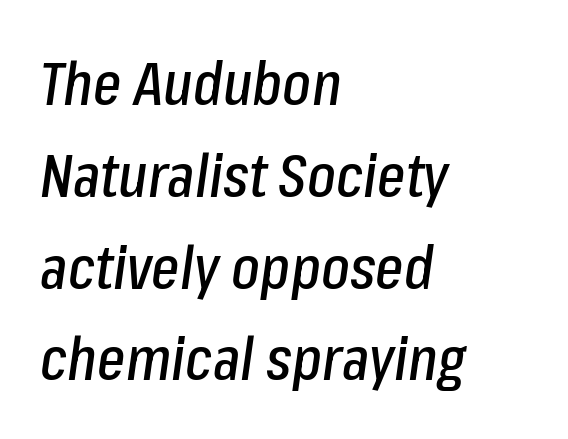
Do the characters align in a grid? No, the font is proportional. If you drew a ruler down the left edge, every line would touch it. This block has exactly the height ordinary leading produces. Short note: letters normally spaced. The lettering tilts uniformly, giving the passage an italic look. Plain, unruled lines of type.
